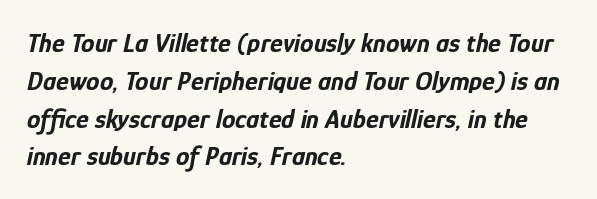
The image shows 27 px bold type, italic (leaning right); set left-aligned, normal line spacing (1.4x), normal letter spacing, not underlined.
